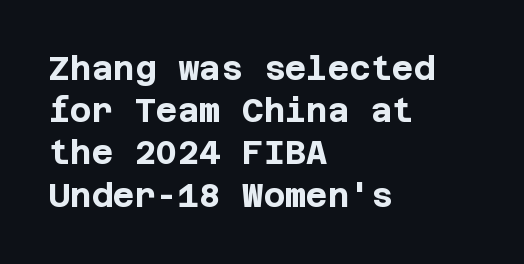
Nobody drew a line under any word here. Does the weight exceed regular? Yes, all the way to bold. Does the lettering tilt? It doesn't — this is upright. Quick note: interline space is typical. The type is set solid horizontally, with unmodified tracking.
